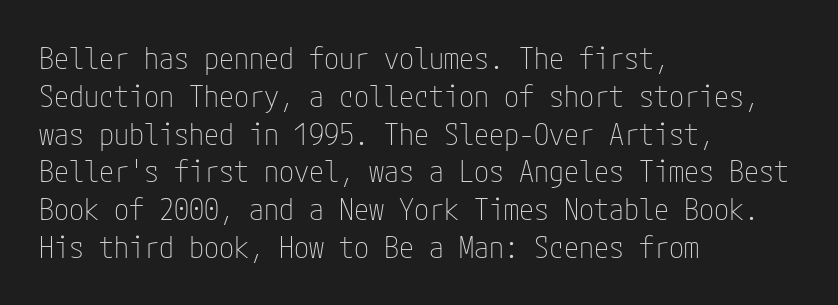
{"serif": "no", "italic": "no", "bold": "no", "weight": "thin", "width": "condensed", "stroke_contrast": "low", "x_height": "medium", "underline": "no", "align": "left", "line_spacing": "normal", "line_spacing_ratio": 1.26, "letter_spacing": "normal", "letter_spacing_em": 0.0, "glyph_px": 30}
